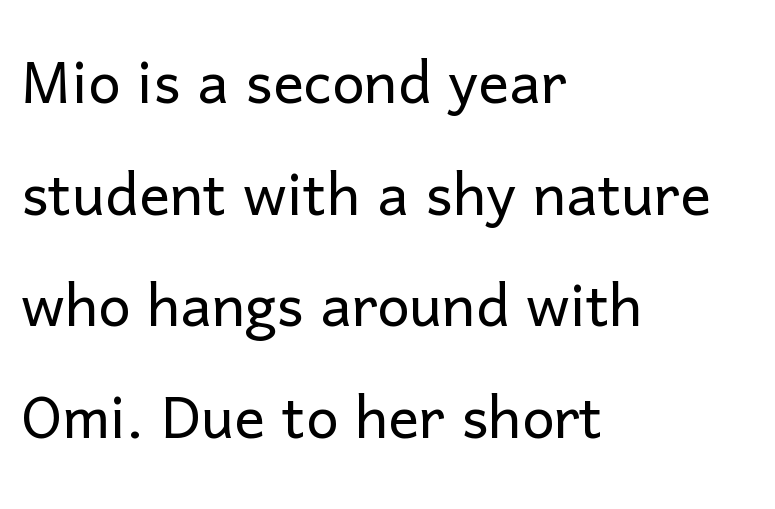
Q: Is the text bold? A: No.
Q: Is the text italic (slanted)? A: No, it is upright.
Q: Is the typeface a serif or a sans-serif typeface? A: Sans-serif.
Q: Is the text underlined? A: No.
Q: How is the paragraph aligned? A: Left-aligned.
Q: Is the spacing between letters normal or unusually wide? A: Normal.
Q: Is the spacing between lines tight, normal or loose? A: Normal.
Q: Width (condensed, normal, or wide)? A: Normal.
Q: Stroke contrast? A: Low.
Q: x-height? A: Medium.
Q: Monospaced? A: No.
